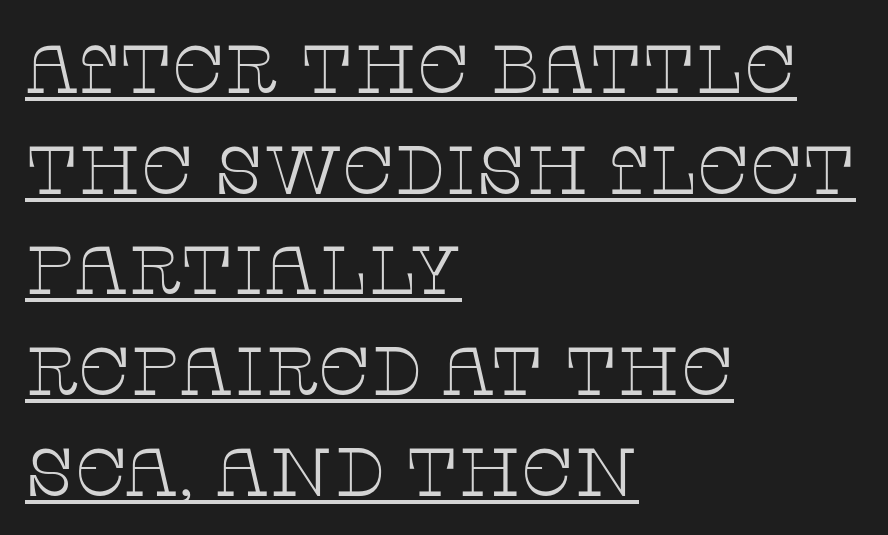
Proportional: the letters do not fall into vertical columns. No letter is thick-stroked: the sample isn't bold. Inter-character spacing is left at the font's built-in metrics. A typographer would call this underscored text. The letters carry serifs — small finishing strokes at the ends of their stems. Vertical spacing — default.
